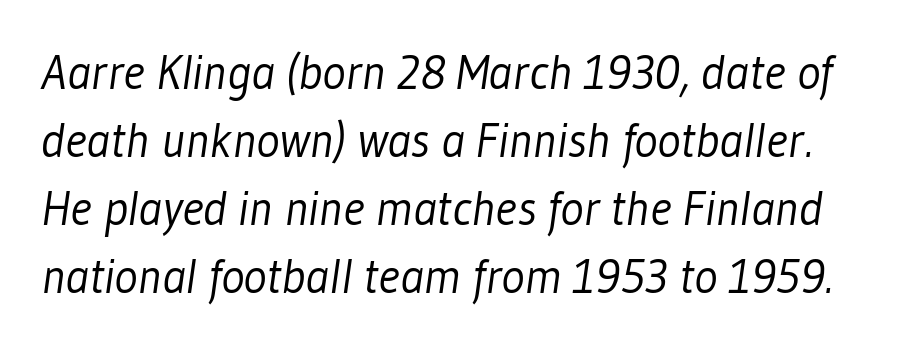
Q: Is the text bold? A: No.
Q: Is the typeface a serif or a sans-serif typeface? A: Sans-serif.
Q: Is the text underlined? A: No.
Q: Is the spacing between letters normal or unusually wide? A: Normal.
Q: Is the spacing between lines tight, normal or loose? A: Normal.
Q: Width (condensed, normal, or wide)? A: Condensed.
Q: Stroke contrast? A: Low.
Q: x-height? A: Medium.
Q: Monospaced? A: No.
